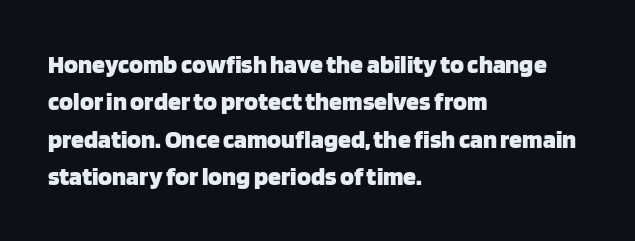
The image shows 26 px bold type, upright; set left-aligned, normal line spacing (1.44x), normal letter spacing, not underlined.
